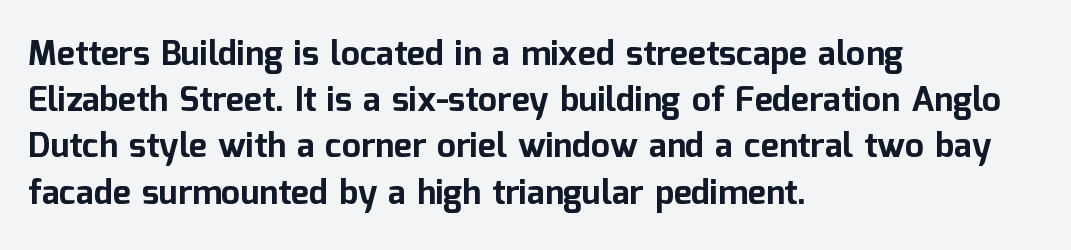
The vertical gap from one line to the next is medium. The rendering uses natural spacing where letterforms have individual widths. If you drew a line through each stem, it would be perfectly vertical. The passage shown has conventional tracking throughout. Lines of text with bare space underneath. To sum up the face: it is a sans, with no serifs.
